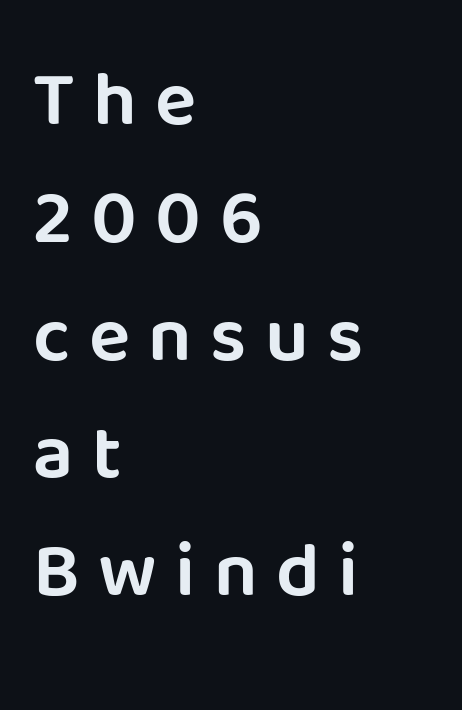
Q: Is the text italic (slanted)? A: No, it is upright.
Q: Is the typeface a serif or a sans-serif typeface? A: Sans-serif.
Q: Is the text underlined? A: No.
Q: How is the paragraph aligned? A: Left-aligned.
Q: Is the spacing between letters normal or unusually wide? A: Unusually wide.
Q: Is the spacing between lines tight, normal or loose? A: Normal.
Q: Width (condensed, normal, or wide)? A: Normal.
Q: Stroke contrast? A: Low.
Q: x-height? A: Large.
Q: Monospaced? A: No.
